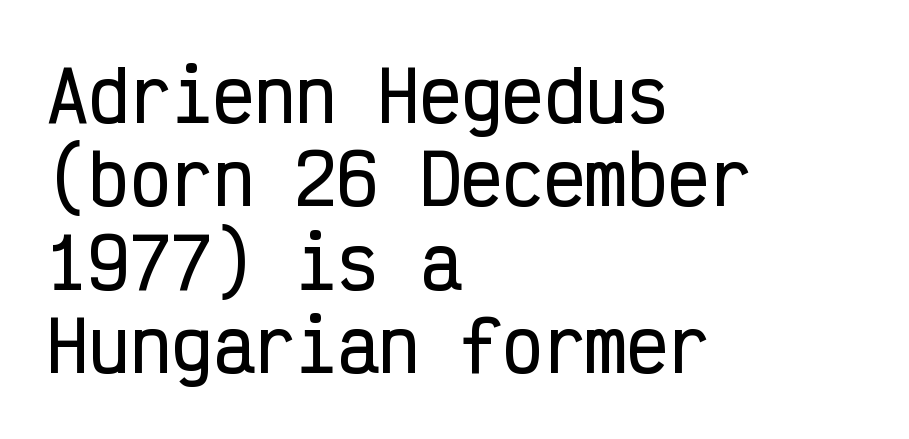
Q: Is the text italic (slanted)? A: No, it is upright.
Q: Is the typeface a serif or a sans-serif typeface? A: Sans-serif.
Q: Is the text underlined? A: No.
Q: How is the paragraph aligned? A: Left-aligned.
Q: Is the spacing between letters normal or unusually wide? A: Normal.
Q: Width (condensed, normal, or wide)? A: Condensed.
Q: Stroke contrast? A: Low.
Q: x-height? A: Medium.
Q: Monospaced? A: Yes.
